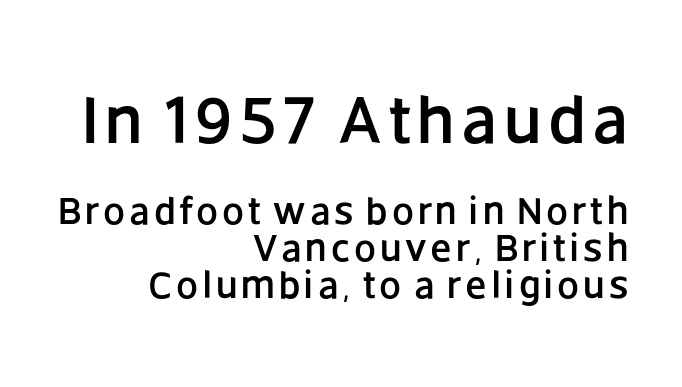
{"serif": "no", "italic": "no", "width": "normal", "stroke_contrast": "low", "x_height": "large", "monospaced": "no", "underline": "no", "align": "right", "line_spacing": "tight", "line_spacing_ratio": 0.95, "larger_block": "first", "size_ratio": 1.74, "glyph_px": 68}
